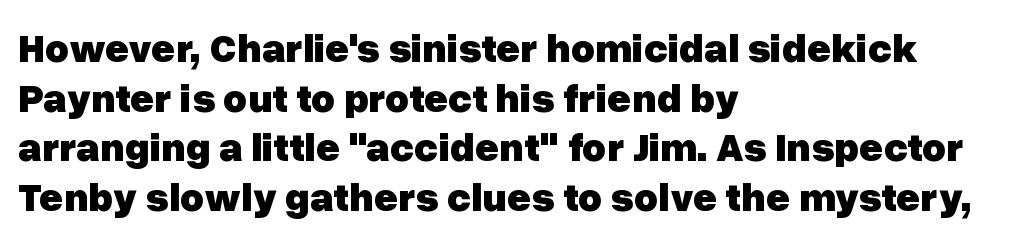
The image shows 41 px heavy sans-serif type, upright; set left-aligned, line spacing 1.21x, normal letter spacing, not underlined; low stroke contrast and a medium x-height.
